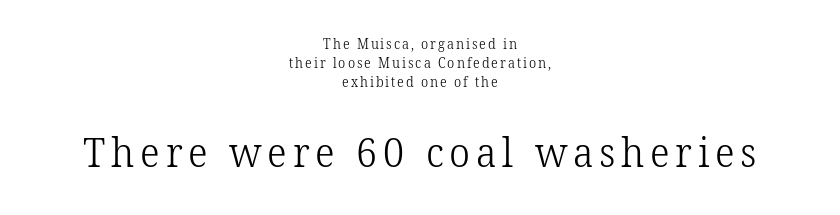
The image shows 41 px light serif type, upright; set centered, normal line spacing (1.35x), not underlined; the second (bottom) block is 2.93x larger; low stroke contrast and a medium x-height.
